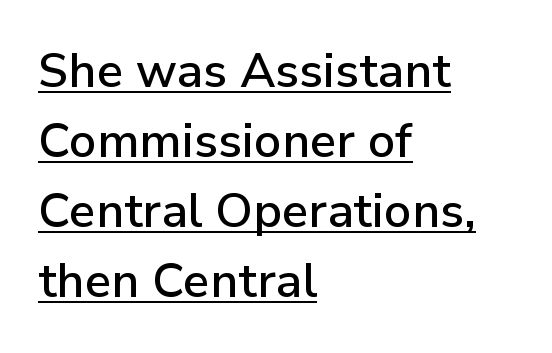
The passage shown has conventional tracking throughout. Interline gaps are of average width in this sample. Here the designer chose a conventional face with non-uniform glyph widths. This is roman type, the default non-slanted kind. The sample's only ornament is a line tracing under the words.
